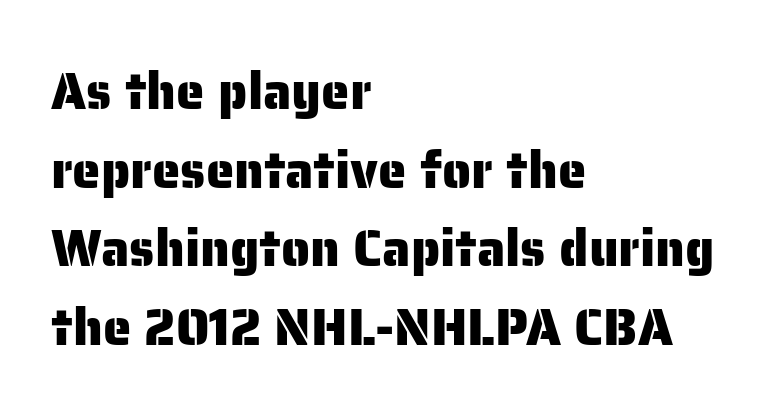
Beneath every word, the page is bare. Is there any slant? The stems are plumb. Look at the tracking — it's just the regular setting, nothing added. These lines are rendered in a variable-pitch font. Note: no serifs on the glyphs.
